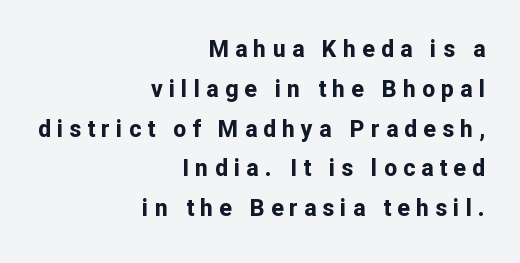
The image shows 23 px bold type, upright; set right-aligned, line spacing 1.73x, unusually wide letter spacing (+0.27 em), not underlined.
